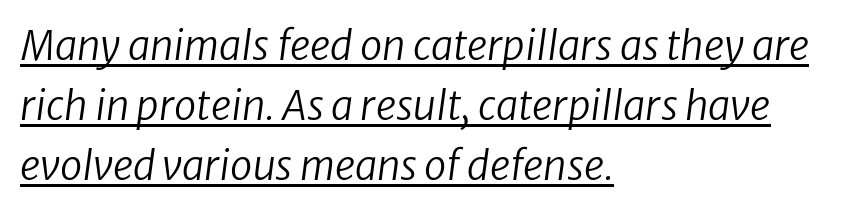
Has an underline been added? It has. Heft: none added — not bold. The block of text has a typical density, with ordinary space between rows. These lines keep a tight, regular rhythm from letter to letter. Quick note: italic. A typesetter would call this proportional, since set widths differ per character.
